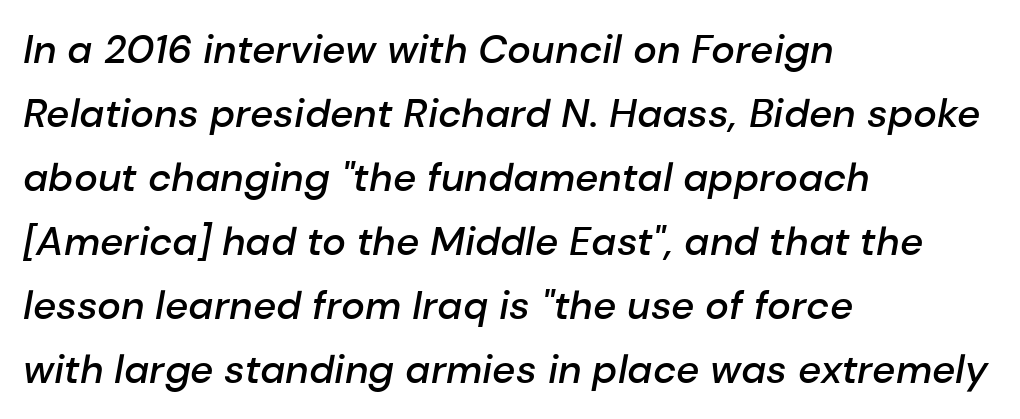
Q: Is the text bold? A: Semi-bold.
Q: Is the text italic (slanted)? A: Yes, it leans right by about 10 degrees.
Q: Is the text underlined? A: No.
Q: How is the paragraph aligned? A: Left-aligned.
Q: Is the spacing between letters normal or unusually wide? A: Normal.
Q: Is the spacing between lines tight, normal or loose? A: Normal.
Q: Width (condensed, normal, or wide)? A: Normal.
Q: Stroke contrast? A: Low.
Q: x-height? A: Medium.
Q: Monospaced? A: No.
